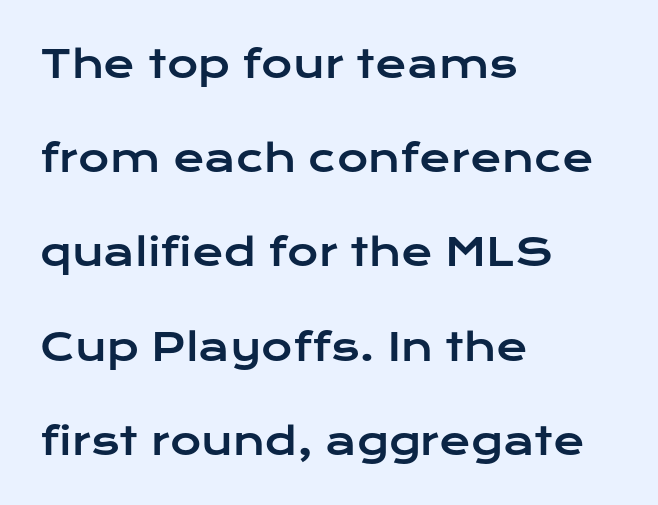
The image shows 38 px wide sans-serif type, upright; set left-aligned, loose line spacing (2.48x), normal letter spacing, not underlined; low stroke contrast and a medium x-height.
